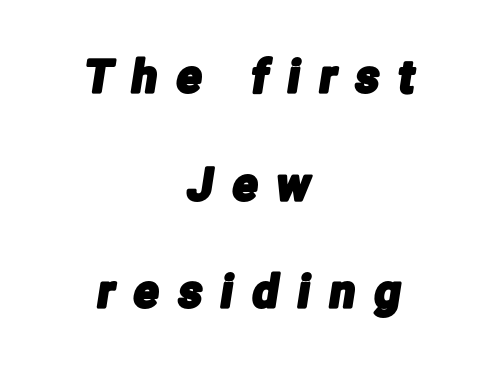
The image shows 45 px condensed sans-serif type; set centered, loose line spacing (2.39x), unusually wide letter spacing (+0.44 em), not underlined; low stroke contrast and a medium x-height.
